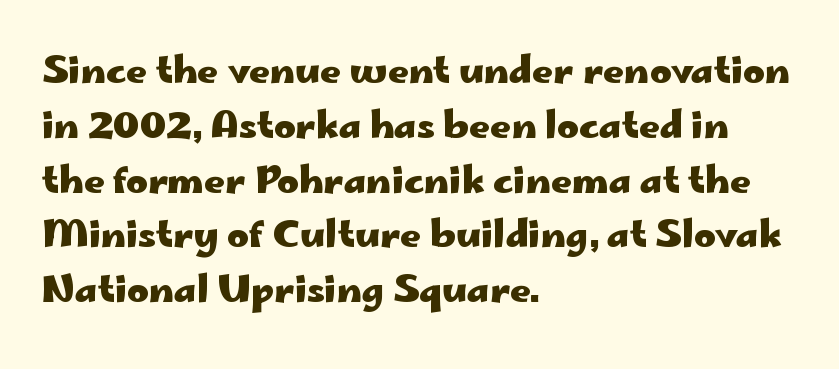
The image shows 37 px heavy, wide sans-serif type, upright; set left-aligned, normal line spacing (1.48x), normal letter spacing, not underlined; low stroke contrast and a small x-height.
